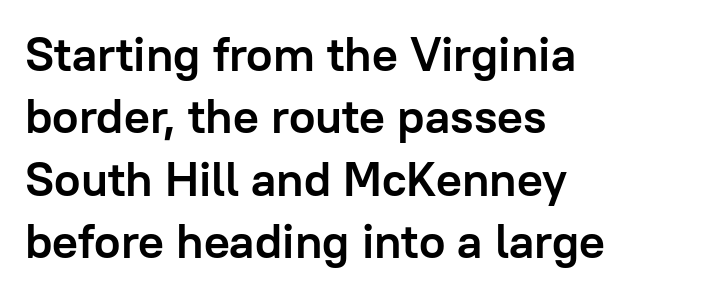
The image shows 48 px semibold sans-serif type, upright; set left-aligned, normal line spacing (1.3x), normal letter spacing, not underlined; low stroke contrast and a medium x-height.
